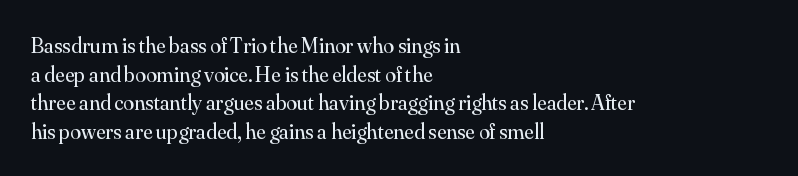
Check the space under the baseline: it is left empty. Characters follow at the spacing the type designer built in. These glyphs show unthickened strokes, regular width or finer. This is the regular roman posture of the typeface. A typesetter would call this leading conventional body-copy spacing. The compositor pushed each line to the left boundary.
